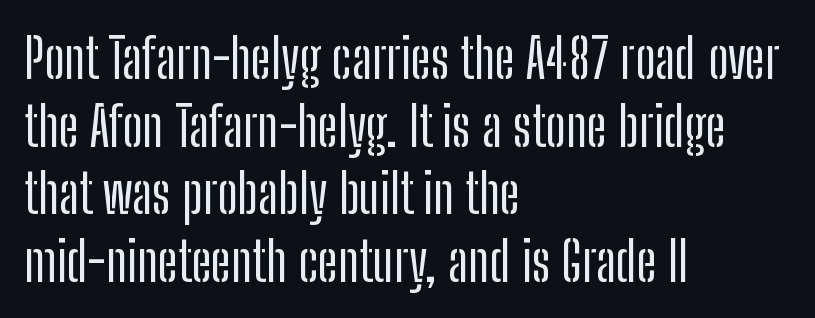
Clear beneath every line of the passage. Proportional: the letters do not fall into vertical columns. Serifs: no, the terminals of the letterforms are clean. The specimen reads as upright at a glance. The letters sit at their default tracking, neither squeezed nor spread. The typesetter chose a ragged-right arrangement here.
